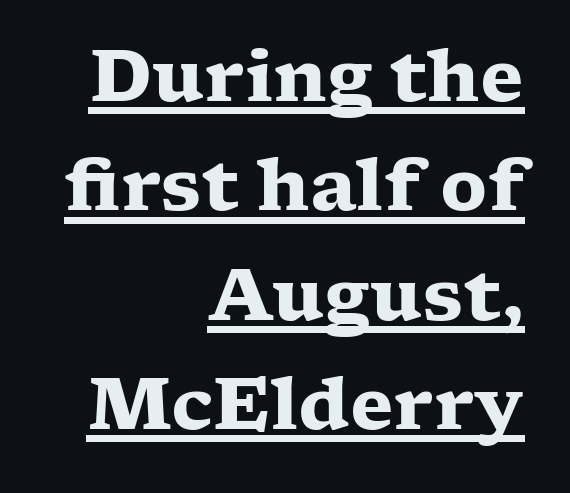
{"serif": "yes", "italic": "no", "bold": "yes", "weight": "heavy", "width": "wide", "stroke_contrast": "low", "x_height": "medium", "monospaced": "no", "underline": "yes", "align": "right", "line_spacing": "normal", "line_spacing_ratio": 1.54, "letter_spacing": "normal", "letter_spacing_em": 0.0, "glyph_px": 71}
